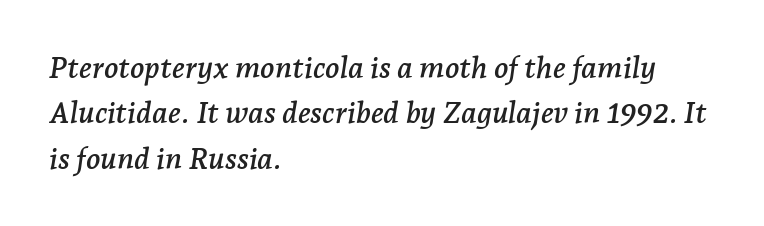
Q: Is the text italic (slanted)? A: Yes, it leans right by about 7 degrees.
Q: Is the typeface a serif or a sans-serif typeface? A: Serif.
Q: Is the text underlined? A: No.
Q: How is the paragraph aligned? A: Left-aligned.
Q: Is the spacing between letters normal or unusually wide? A: Normal.
Q: Is the spacing between lines tight, normal or loose? A: Normal.
Q: Width (condensed, normal, or wide)? A: Normal.
Q: Stroke contrast? A: Low.
Q: x-height? A: Medium.
Q: Monospaced? A: No.
